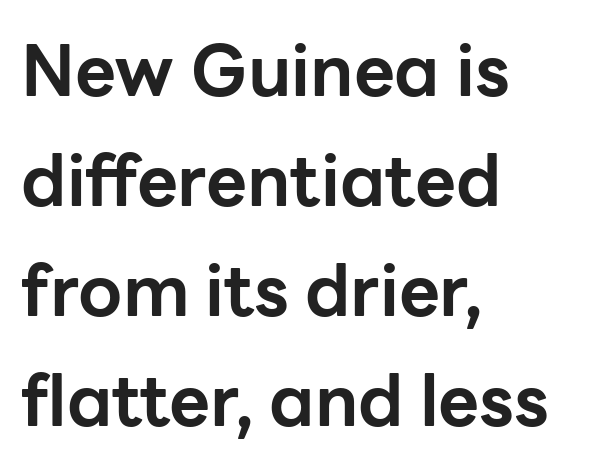
{"serif": "no", "italic": "no", "bold": "yes", "weight": "bold", "width": "normal", "stroke_contrast": "low", "x_height": "medium", "monospaced": "no", "underline": "no", "align": "left", "line_spacing": "normal", "line_spacing_ratio": 1.55, "letter_spacing": "normal", "letter_spacing_em": 0.0, "glyph_px": 71}
